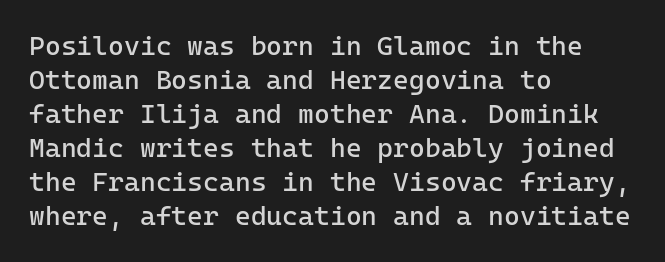
The image shows 27 px text type, upright; set left-aligned, normal line spacing (1.26x), normal letter spacing, not underlined.
